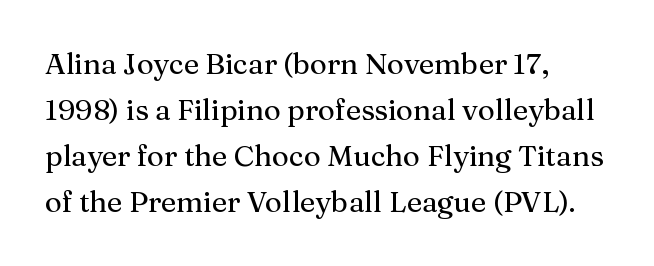
The image shows 29 px serif type, upright; set left-aligned, normal line spacing (1.59x), normal letter spacing, not underlined; medium stroke contrast and a medium x-height.
